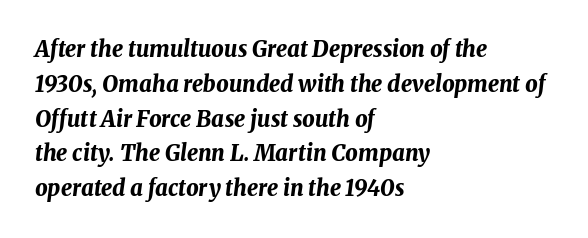
Line spacing here is normal. Chunky letters — that's bold for sure. The rendering applies a slant to the glyphs. Visually the block forms a straight wall on the left and a jagged coastline on the right. How are the letters spaced? Ordinarily, with no added tracking. Letters rest on an invisible, unmarked baseline.
